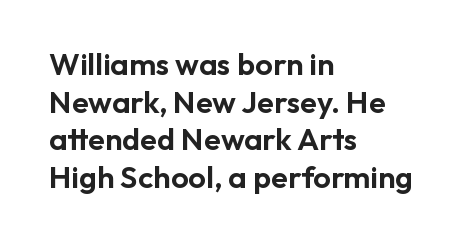
{"serif": "no", "italic": "no", "width": "normal", "stroke_contrast": "low", "x_height": "medium", "monospaced": "no", "underline": "no", "align": "left", "line_spacing_ratio": 1.21, "letter_spacing": "normal", "letter_spacing_em": 0.0, "glyph_px": 31}
